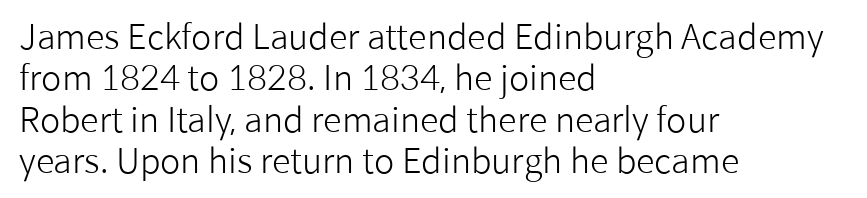
Q: Is the text bold? A: No.
Q: Is the text italic (slanted)? A: No, it is upright.
Q: Is the typeface a serif or a sans-serif typeface? A: Sans-serif.
Q: Is the text underlined? A: No.
Q: How is the paragraph aligned? A: Left-aligned.
Q: Is the spacing between letters normal or unusually wide? A: Normal.
Q: Width (condensed, normal, or wide)? A: Normal.
Q: Stroke contrast? A: Low.
Q: x-height? A: Medium.
Q: Monospaced? A: No.
